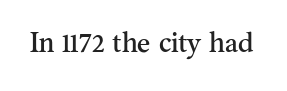
Q: Is the text italic (slanted)? A: No, it is upright.
Q: Is the typeface a serif or a sans-serif typeface? A: Serif.
Q: Is the text underlined? A: No.
Q: Is the spacing between letters normal or unusually wide? A: Normal.
Q: Width (condensed, normal, or wide)? A: Normal.
Q: Stroke contrast? A: Medium.
Q: x-height? A: Small.
Q: Monospaced? A: No.
